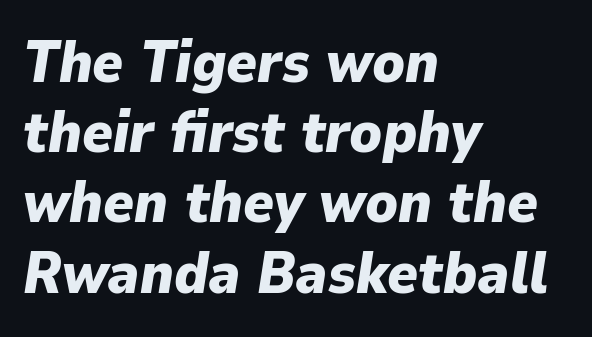
The image shows 58 px heavy type, italic (leaning right); set left-aligned, line spacing 1.21x, normal letter spacing, not underlined; low stroke contrast and a medium x-height.
